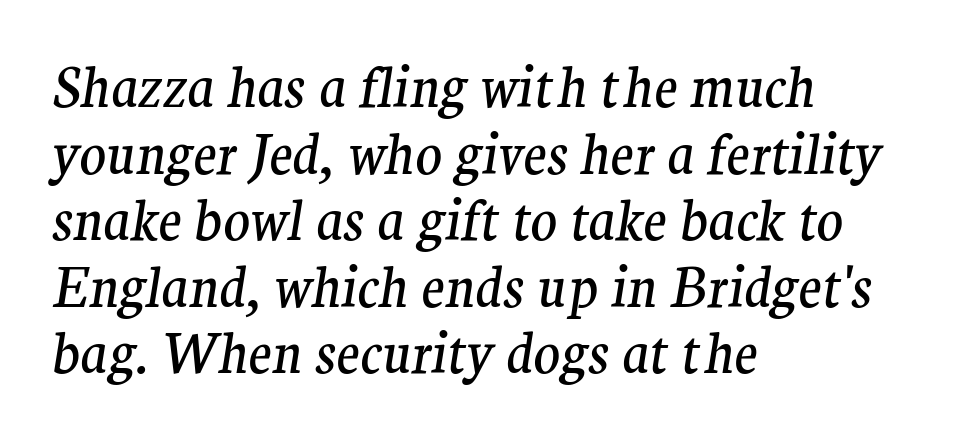
The image shows 55 px regular-weight serif type, italic (leaning right); set left-aligned, line spacing 1.21x, normal letter spacing, not underlined; medium stroke contrast and a medium x-height.
